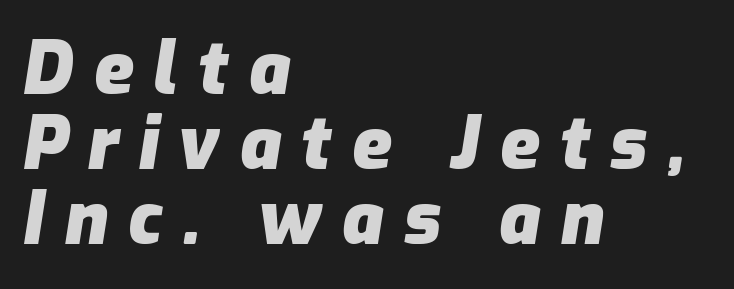
{"italic": "yes", "lean": "right", "slant_degrees": 9, "bold": "yes", "weight": "heavy", "width": "normal", "stroke_contrast": "low", "x_height": "medium", "monospaced": "no", "underline": "no", "align": "left", "line_spacing": "tight", "line_spacing_ratio": 1.03, "letter_spacing": "wide", "letter_spacing_em": 0.27, "glyph_px": 73}
